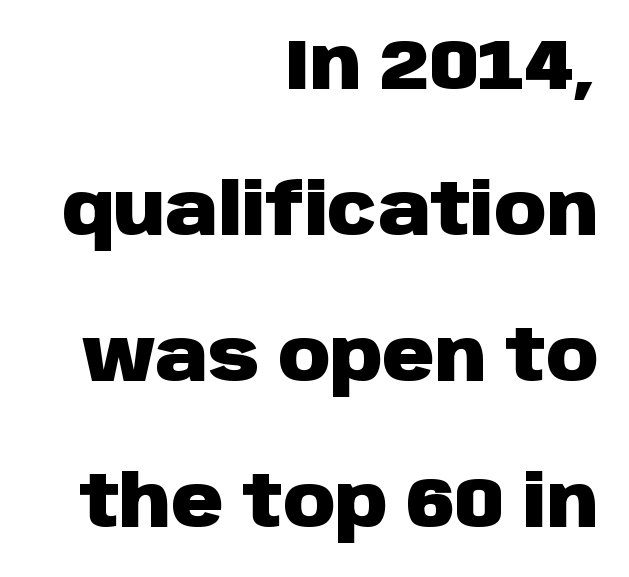
Q: Is the text bold? A: Yes.
Q: Is the text italic (slanted)? A: No, it is upright.
Q: Is the typeface a serif or a sans-serif typeface? A: Sans-serif.
Q: Is the text underlined? A: No.
Q: How is the paragraph aligned? A: Right-aligned.
Q: Is the spacing between letters normal or unusually wide? A: Normal.
Q: Is the spacing between lines tight, normal or loose? A: Loose.
Q: Width (condensed, normal, or wide)? A: Normal.
Q: Stroke contrast? A: Low.
Q: x-height? A: Large.
Q: Monospaced? A: No.
